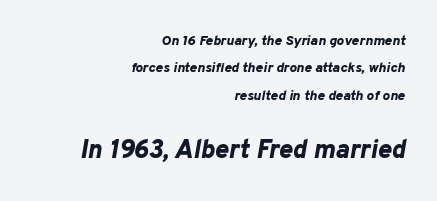
Reading down the column, the eye jumps a long way to each next line. Strokes here are thick enough to call this a true bold. Underlining? Definitely not there. Looking at the ascenders, they clearly lean.
